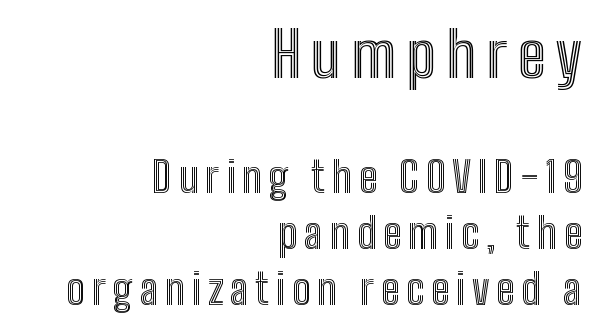
The image shows 63 px condensed type, upright; set right-aligned, normal line spacing (1.34x), not underlined; the first (top) block is 1.5x larger; a medium x-height.
